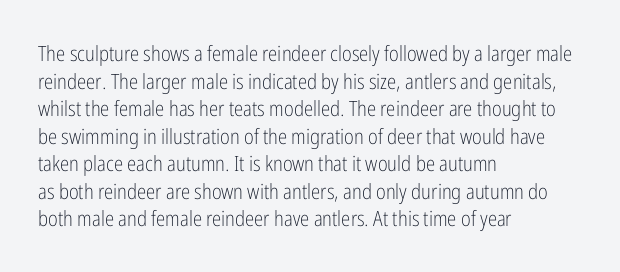
The image shows 21 px text type, upright; set left-aligned, normal line spacing (1.31x), normal letter spacing, not underlined.
